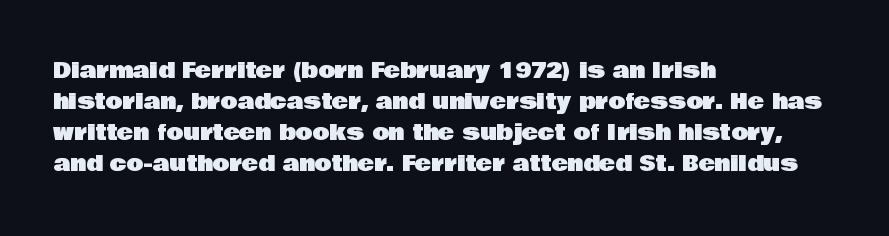
No italicization has been applied; the sample stays upright. The text block is weighted toward the left margin, trailing off unevenly rightward. Each row of text sits above clean, open space. Leading matches the norm, producing a regular column. Nobody touched the tracking dial on this one.
